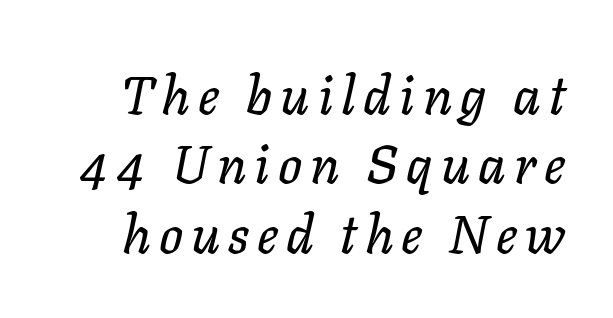
The image shows 53 px text type, italic (leaning right); set normal line spacing (1.31x), not underlined; low stroke contrast and a medium x-height.
